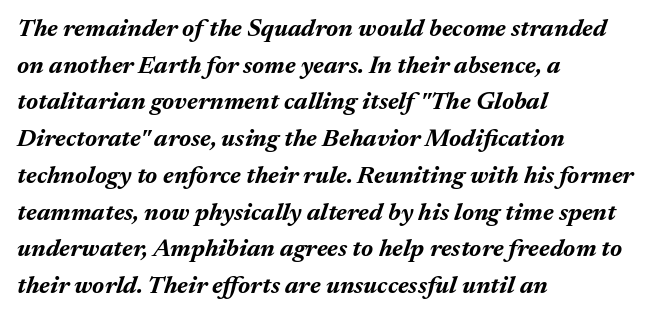
Q: Is the text bold? A: Yes.
Q: Is the text italic (slanted)? A: Yes, it leans right by about 17 degrees.
Q: Is the text underlined? A: No.
Q: How is the paragraph aligned? A: Left-aligned.
Q: Is the spacing between letters normal or unusually wide? A: Normal.
Q: Is the spacing between lines tight, normal or loose? A: Normal.
